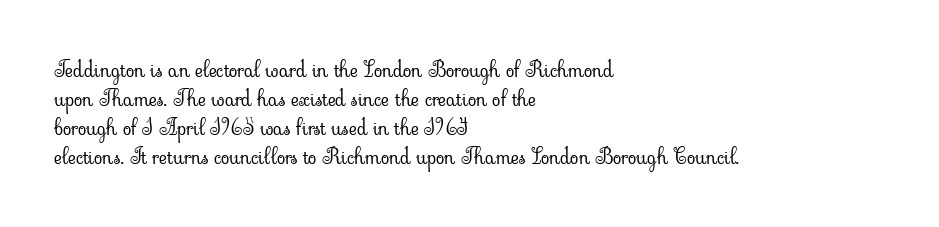
The image shows 22 px text type, upright; set left-aligned, normal line spacing (1.32x), normal letter spacing, not underlined.
